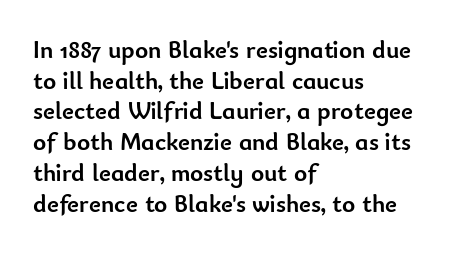
Q: Is the text bold? A: Yes.
Q: Is the text italic (slanted)? A: No, it is upright.
Q: Is the text underlined? A: No.
Q: How is the paragraph aligned? A: Left-aligned.
Q: Is the spacing between letters normal or unusually wide? A: Normal.
